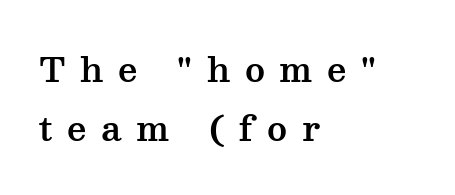
The image shows 34 px wide serif type, upright; set left-aligned, line spacing 1.73x, unusually wide letter spacing (+0.43 em), not underlined; medium stroke contrast and a medium x-height.
